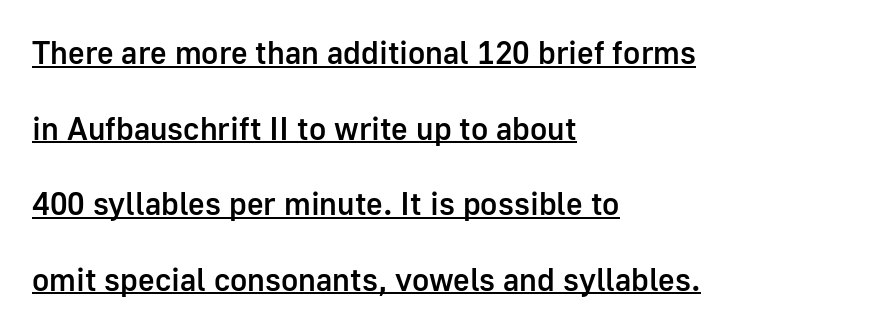
The face used here is rendered with its standard letterfit. The sample has been set in demibold, a notch under bold. Does the leading feel generous? Absolutely, it's lavish. Looks like regular typesetting: each glyph gets only the width it needs. The passage shown is typeset with a sans-serif family. Every row of glyphs begins at an identical x-position on the left.
